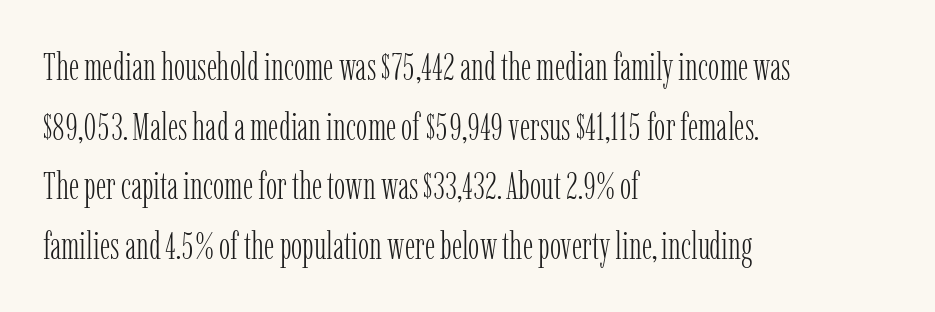
Font category for this specimen: serif. Ordinary non-slanted type is in use. The strokes are not fattened; the text isn't bold. The rendering uses a moderate line-height, typical for paragraphs. Look at the tracking — it's just the regular setting, nothing added. The lines are quadded left.
